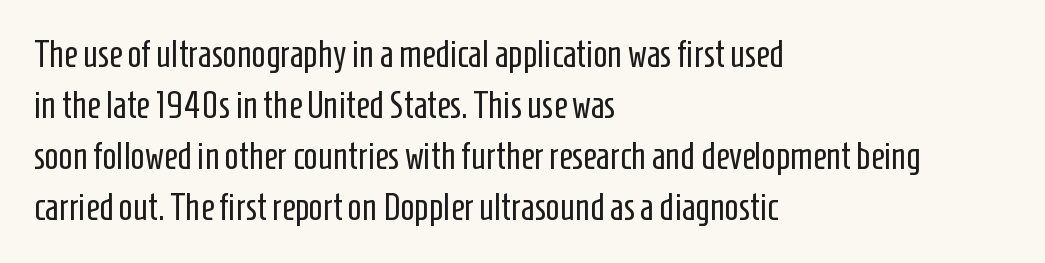
The image shows 37 px regular-weight, condensed sans-serif type, upright; set left-aligned, normal line spacing (1.38x), normal letter spacing, not underlined; low stroke contrast and a medium x-height.
